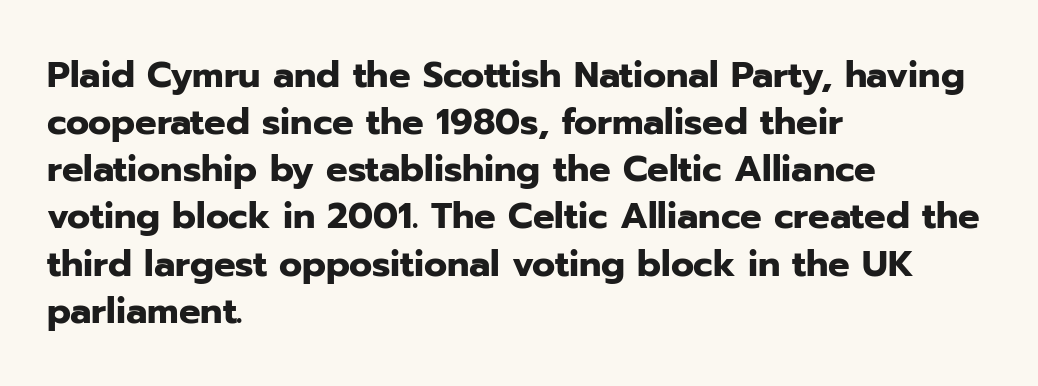
The image shows 36 px heavy sans-serif type, upright; set left-aligned, normal line spacing (1.31x), normal letter spacing, not underlined; low stroke contrast and a medium x-height.
